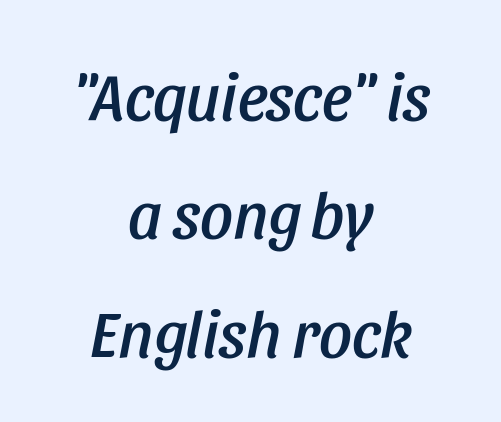
{"italic": "yes", "lean": "right", "slant_degrees": 11, "width": "condensed", "stroke_contrast": "low", "x_height": "large", "monospaced": "no", "underline": "no", "align": "center", "line_spacing_ratio": 1.82, "letter_spacing": "normal", "letter_spacing_em": 0.0, "glyph_px": 65}
